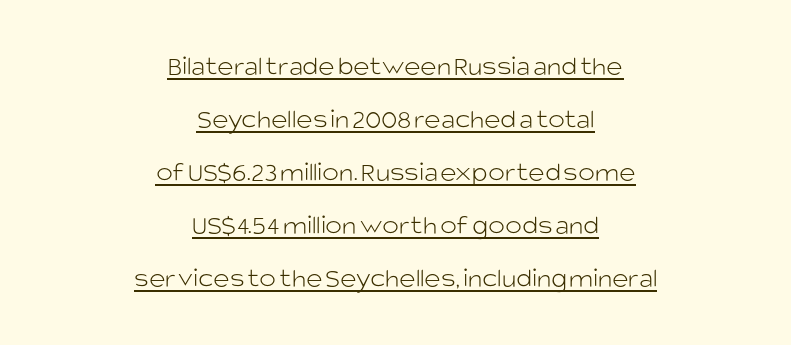
Q: Is the text bold? A: No.
Q: Is the text italic (slanted)? A: No, it is upright.
Q: Is the typeface a serif or a sans-serif typeface? A: Sans-serif.
Q: Is the text underlined? A: Yes.
Q: How is the paragraph aligned? A: Centered.
Q: Is the spacing between letters normal or unusually wide? A: Normal.
Q: Width (condensed, normal, or wide)? A: Normal.
Q: Stroke contrast? A: Low.
Q: x-height? A: Large.
Q: Monospaced? A: No.
